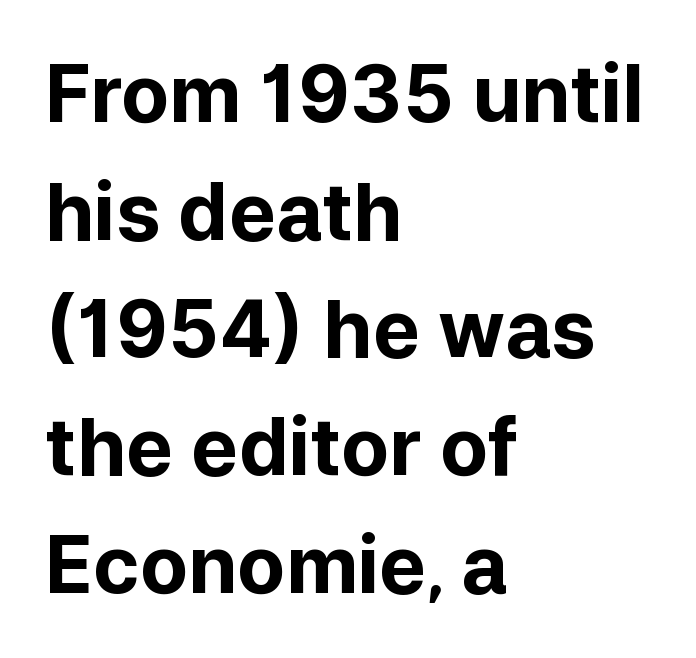
Q: Is the text bold? A: Yes.
Q: Is the text italic (slanted)? A: No, it is upright.
Q: Is the typeface a serif or a sans-serif typeface? A: Sans-serif.
Q: Is the text underlined? A: No.
Q: How is the paragraph aligned? A: Left-aligned.
Q: Is the spacing between letters normal or unusually wide? A: Normal.
Q: Is the spacing between lines tight, normal or loose? A: Normal.
Q: Width (condensed, normal, or wide)? A: Normal.
Q: Stroke contrast? A: Low.
Q: x-height? A: Medium.
Q: Monospaced? A: No.
